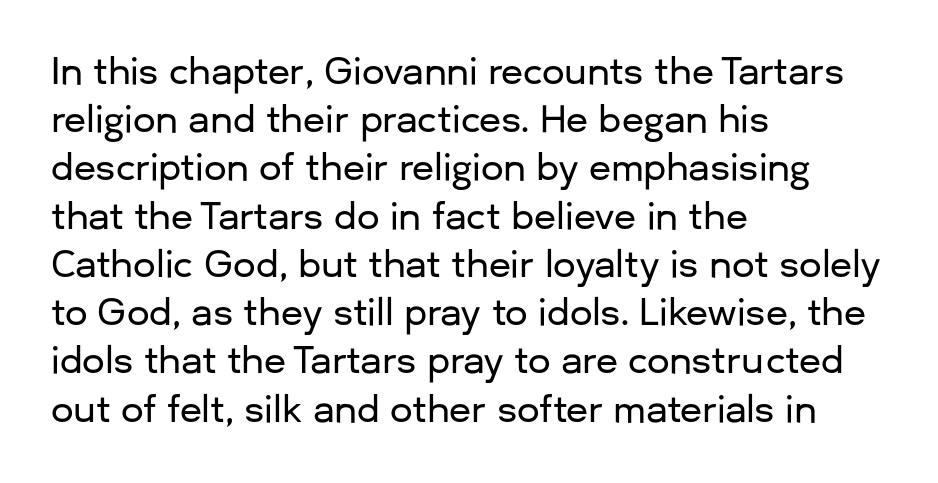
The image shows 36 px sans-serif type, upright; set left-aligned, normal line spacing (1.34x), normal letter spacing, not underlined; low stroke contrast and a medium x-height.
